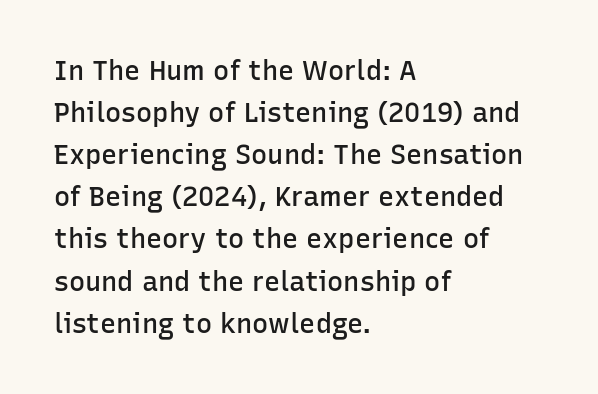
The image shows 27 px text type, upright; set left-aligned, normal line spacing (1.56x), normal letter spacing, not underlined.
